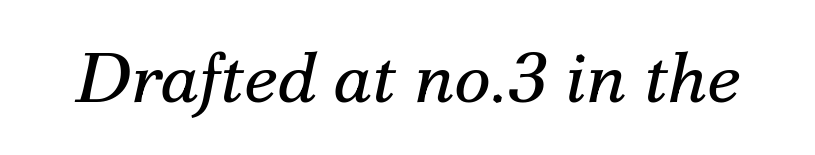
Q: Is the text bold? A: No.
Q: Is the text italic (slanted)? A: Yes, it leans right by about 12 degrees.
Q: Is the typeface a serif or a sans-serif typeface? A: Serif.
Q: Is the text underlined? A: No.
Q: Is the spacing between letters normal or unusually wide? A: Normal.
Q: Width (condensed, normal, or wide)? A: Normal.
Q: Stroke contrast? A: Medium.
Q: x-height? A: Small.
Q: Monospaced? A: No.
